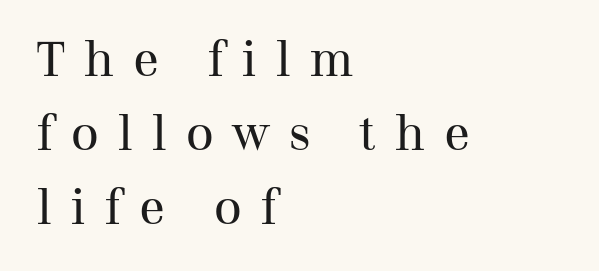
Q: Is the text bold? A: No.
Q: Is the text italic (slanted)? A: No, it is upright.
Q: Is the typeface a serif or a sans-serif typeface? A: Serif.
Q: Is the text underlined? A: No.
Q: How is the paragraph aligned? A: Left-aligned.
Q: Is the spacing between letters normal or unusually wide? A: Unusually wide.
Q: Is the spacing between lines tight, normal or loose? A: Normal.
Q: Width (condensed, normal, or wide)? A: Normal.
Q: Stroke contrast? A: Medium.
Q: x-height? A: Medium.
Q: Monospaced? A: No.
